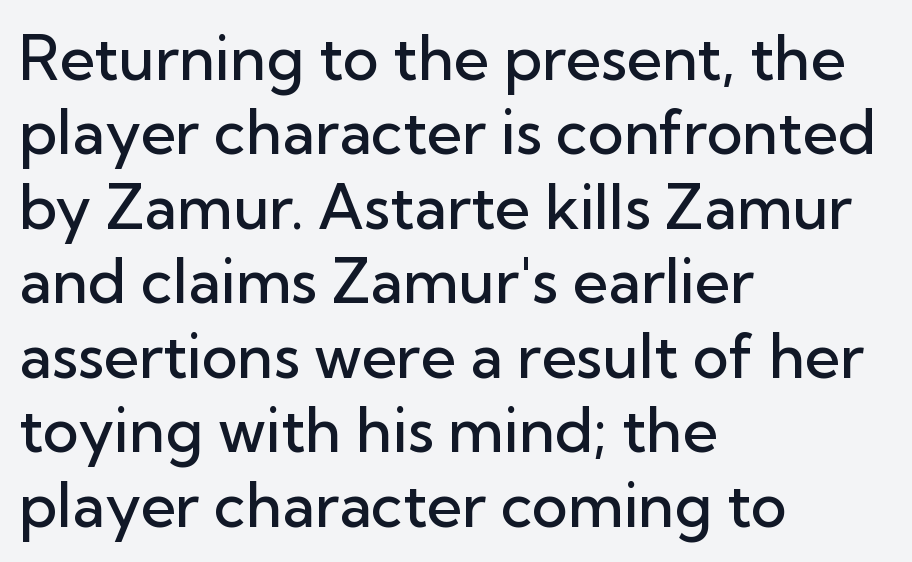
{"serif": "no", "italic": "no", "bold": "semi", "weight": "semibold", "width": "normal", "stroke_contrast": "low", "x_height": "medium", "monospaced": "no", "underline": "no", "align": "left", "line_spacing_ratio": 1.22, "letter_spacing": "normal", "letter_spacing_em": 0.0, "glyph_px": 61}
